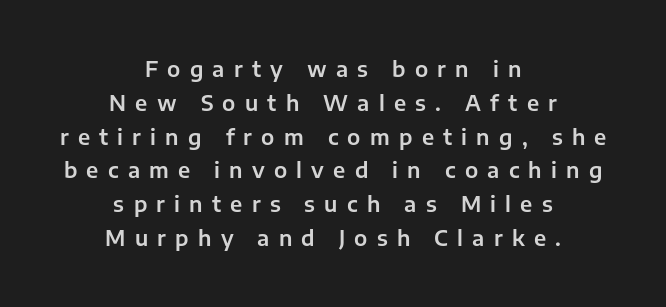
The type sits square on the baseline with zero lean. Neither beginnings nor endings align; midpoints do. Descender tails drop into unmarked territory. Evenly set lines give the paragraph a standard silhouette. Observe the wide spacing: letters keep a clear distance from each other.
